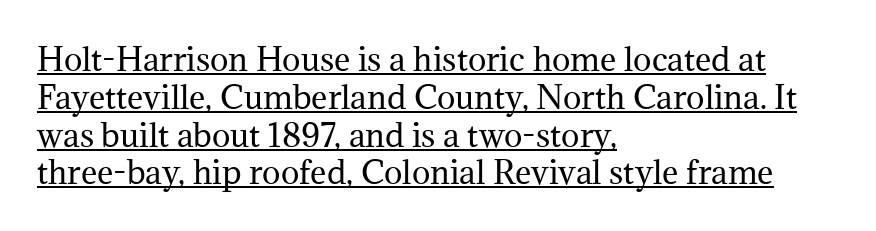
No letter is thick-stroked: the sample isn't bold. Is this a fixed-width face? No — the glyphs have proportional, varying widths. This rendering features underlined lettering. Compared with a centered layout, this one pins lines to the left instead.
